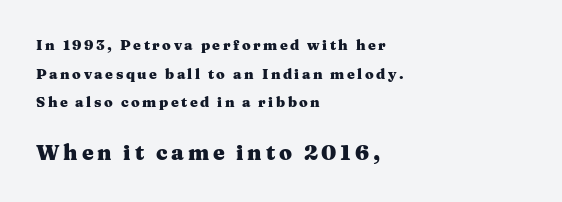
The typography opts for an upright posture over an oblique one. Horizontally, the lines are justified to the leading edge only. Does the bottom block carry the larger type? Yes, it does. The area under the type is left untouched.
